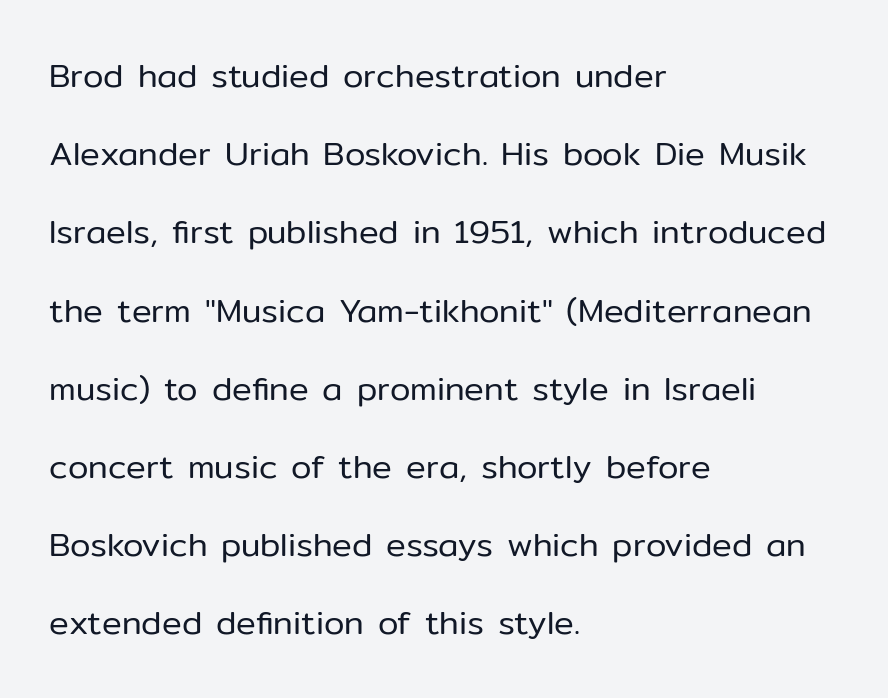
The rendering shows plain stroke endings on the letterforms — a sans-serif design. If you drew a ruler down the left edge, every line would touch it. There is no visible air inserted between adjacent glyphs. Unmarked baselines from the first word to the last. Italic: no, the glyphs are upright roman. The face used here is proportionally spaced, like ordinary book or web type.
